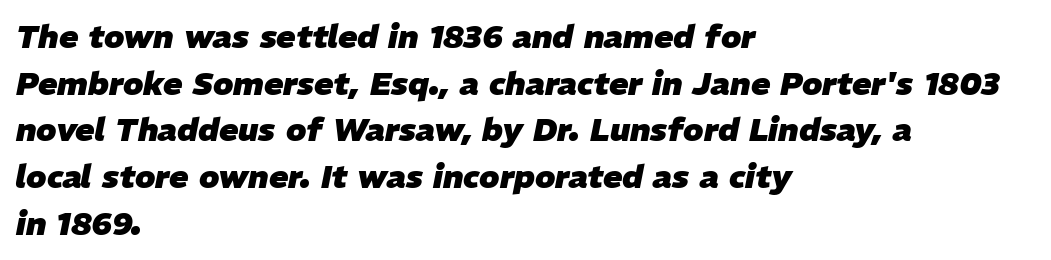
Q: Is the text bold? A: Yes.
Q: Is the text italic (slanted)? A: Yes, it leans right by about 11 degrees.
Q: Is the text underlined? A: No.
Q: How is the paragraph aligned? A: Left-aligned.
Q: Is the spacing between letters normal or unusually wide? A: Normal.
Q: Is the spacing between lines tight, normal or loose? A: Normal.
Q: Width (condensed, normal, or wide)? A: Normal.
Q: Stroke contrast? A: Low.
Q: x-height? A: Medium.
Q: Monospaced? A: No.
